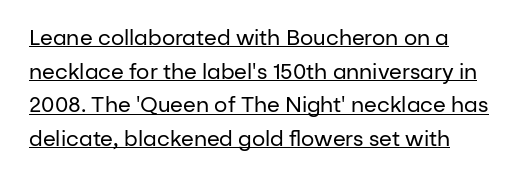
The image shows 21 px text type, upright; set normal line spacing (1.6x), normal letter spacing, underlined.
